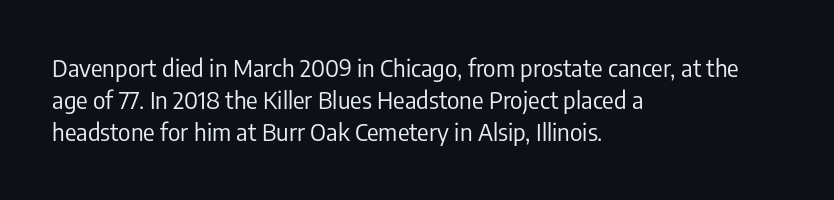
Q: Is the text bold? A: No.
Q: Is the text italic (slanted)? A: No, it is upright.
Q: Is the text underlined? A: No.
Q: How is the paragraph aligned? A: Left-aligned.
Q: Is the spacing between letters normal or unusually wide? A: Normal.
Q: Is the spacing between lines tight, normal or loose? A: Normal.
